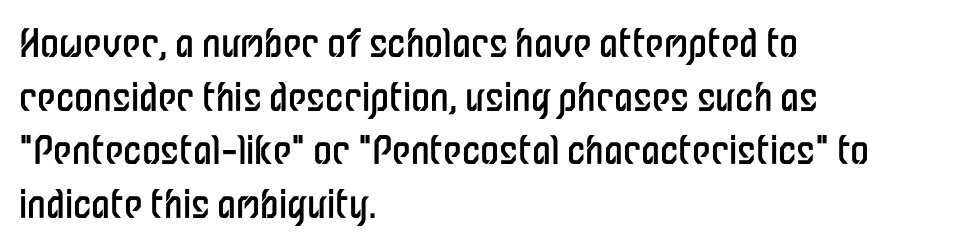
The image shows 38 px regular-weight, condensed sans-serif type, upright; set left-aligned, normal line spacing (1.41x), normal letter spacing, not underlined; low stroke contrast and a medium x-height.
